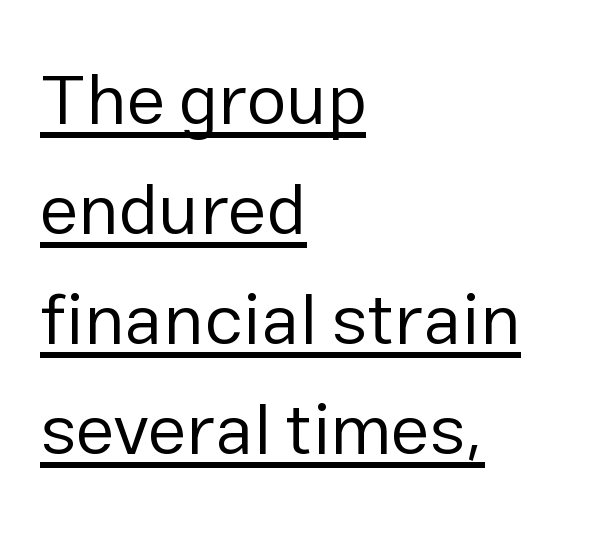
The image shows 71 px regular-weight sans-serif type, upright; set left-aligned, normal line spacing (1.55x), normal letter spacing, underlined; low stroke contrast and a medium x-height.
